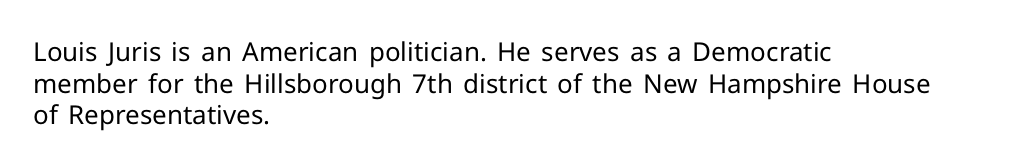
The image shows 26 px text type, upright; set left-aligned, line spacing 1.22x, normal letter spacing, not underlined.
